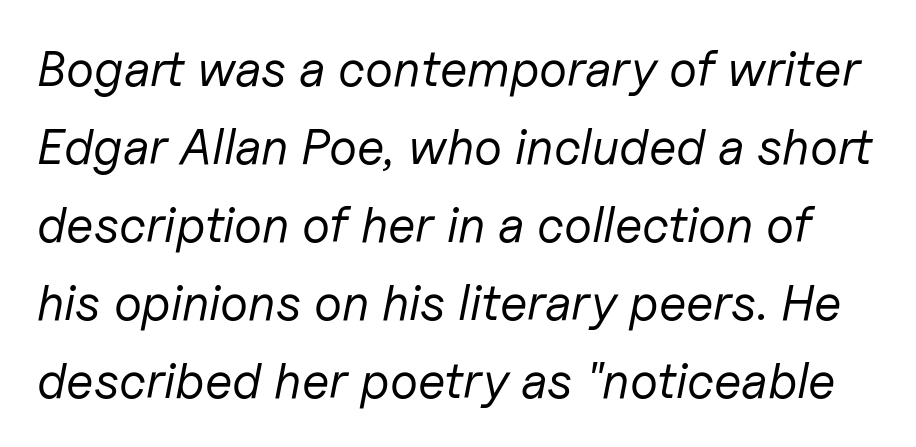
{"italic": "yes", "lean": "right", "slant_degrees": 11, "bold": "no", "weight": "regular", "width": "normal", "stroke_contrast": "low", "x_height": "medium", "monospaced": "no", "underline": "no", "line_spacing": "normal", "line_spacing_ratio": 1.56, "letter_spacing": "normal", "letter_spacing_em": 0.0, "glyph_px": 50}
